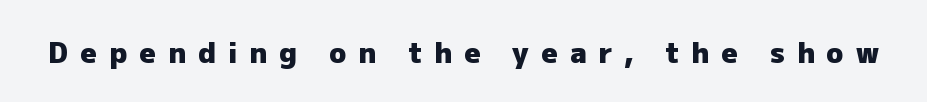
The image shows 28 px heavy sans-serif type, upright; set unusually wide letter spacing (+0.44 em), not underlined; low stroke contrast and a medium x-height.
